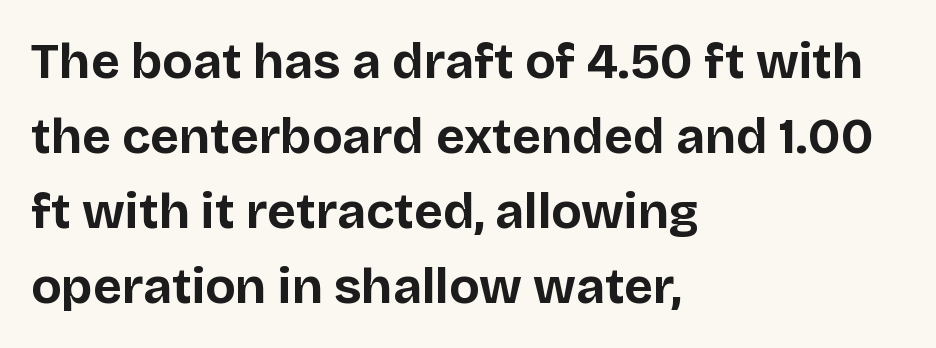
{"serif": "no", "italic": "no", "bold": "yes", "weight": "bold", "width": "normal", "stroke_contrast": "low", "x_height": "large", "monospaced": "no", "underline": "no", "align": "left", "line_spacing": "normal", "line_spacing_ratio": 1.5, "letter_spacing": "normal", "letter_spacing_em": 0.0, "glyph_px": 50}
